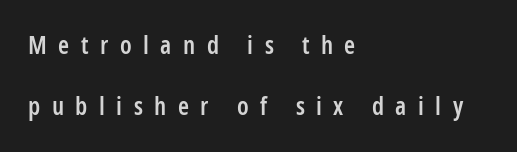
Q: Is the text bold? A: Semi-bold.
Q: Is the text italic (slanted)? A: No, it is upright.
Q: Is the text underlined? A: No.
Q: How is the paragraph aligned? A: Left-aligned.
Q: Is the spacing between letters normal or unusually wide? A: Unusually wide.
Q: Is the spacing between lines tight, normal or loose? A: Loose.
